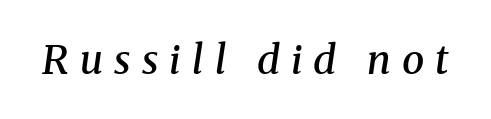
This sample has the flowing, uneven cadence of proportional lettering. The passage shown is semibold, sitting just below true bold. The letterforms stand isolated, each surrounded by extra space. Does the type have serifs? Yes, each stem ends in a small foot.
